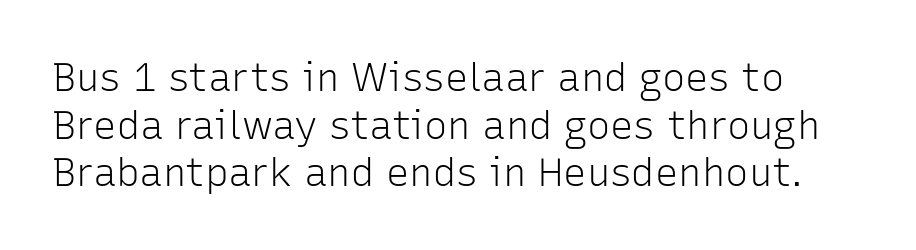
The specimen reads as upright at a glance. Tracking here is standard; glyphs follow each other at the usual distance. Each letter keeps its own natural width here, so spacing adapts to shape. Weight class: somewhere from thin through regular. A clean baseline with only descenders dipping below it. The typeface chosen for these lines omits serifs.
